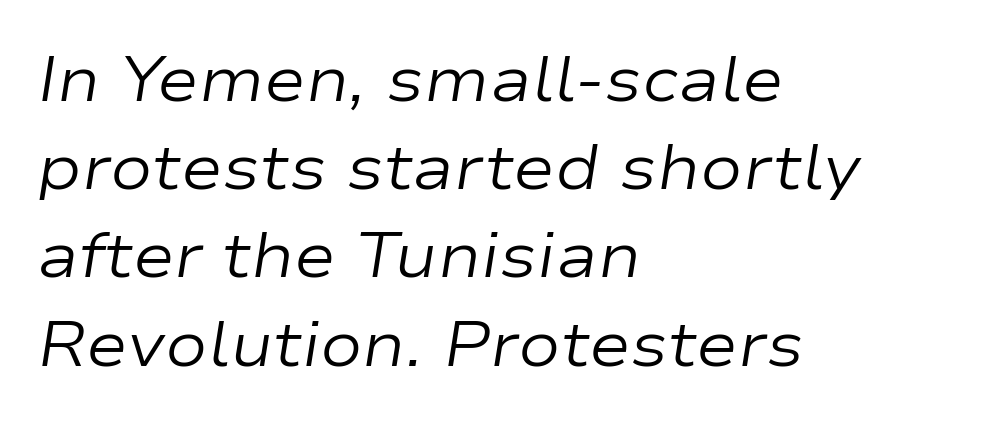
In terms of leading, this rendering sits right in the middle. Style check: oblique. Think of a printed novel: that variable character pitch is what you see here. Honestly, the letter spacing is just normal — you wouldn't notice it. One-word summary of the alignment: left.
